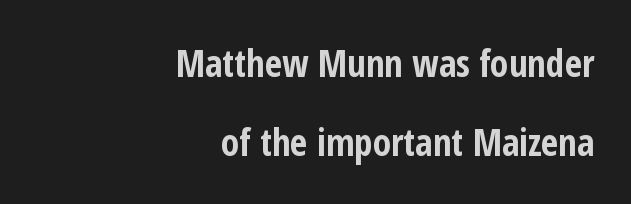
{"serif": "no", "italic": "no", "bold": "yes", "weight": "bold", "width": "condensed", "stroke_contrast": "low", "x_height": "medium", "monospaced": "no", "underline": "no", "align": "right", "line_spacing": "loose", "line_spacing_ratio": 2.13, "letter_spacing": "normal", "letter_spacing_em": 0.0, "glyph_px": 37}
